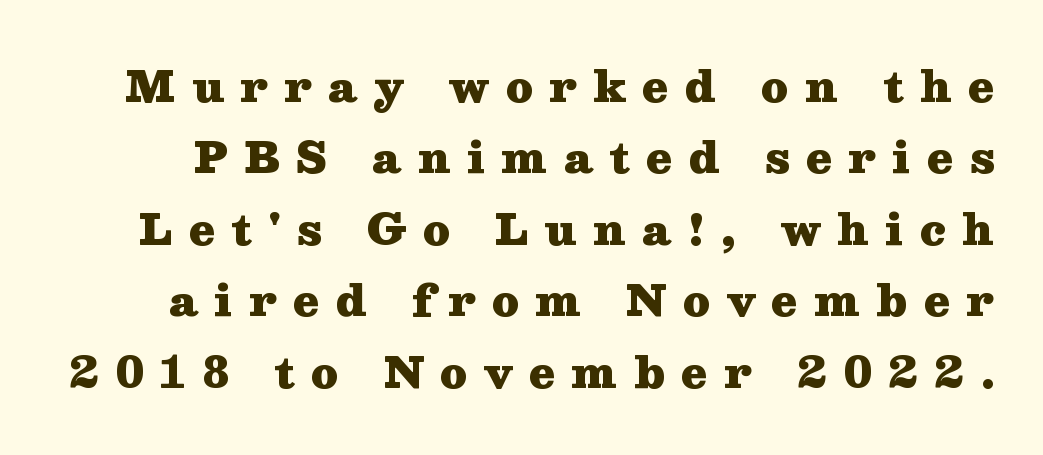
Underline: absent. I'd call this a serif setting — the letters wear small feet. Ascenders rise straight up at ninety degrees. Loose tracking; the words dissolve into strings of separated letters.
